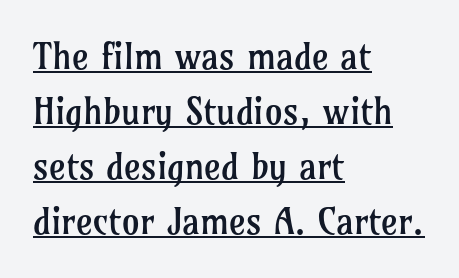
{"serif": "yes", "italic": "no", "bold": "no", "weight": "regular", "width": "normal", "stroke_contrast": "low", "x_height": "medium", "monospaced": "no", "underline": "yes", "align": "left", "line_spacing": "normal", "line_spacing_ratio": 1.53, "letter_spacing": "normal", "letter_spacing_em": 0.0, "glyph_px": 36}
